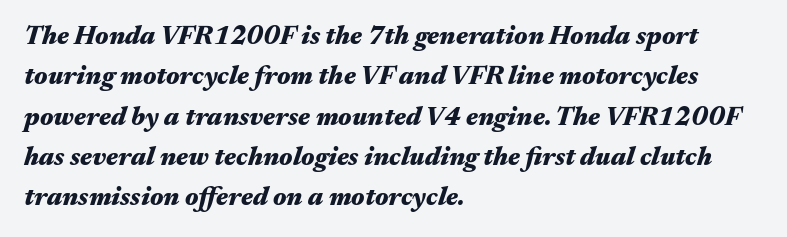
Q: Is the text bold? A: Yes.
Q: Is the text italic (slanted)? A: Yes, it leans right by about 17 degrees.
Q: Is the text underlined? A: No.
Q: How is the paragraph aligned? A: Left-aligned.
Q: Is the spacing between letters normal or unusually wide? A: Normal.
Q: Is the spacing between lines tight, normal or loose? A: Normal.
